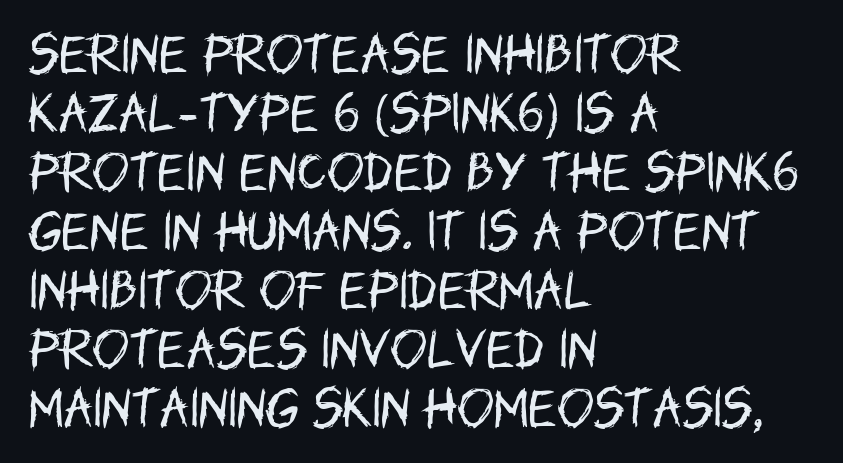
These lines are set flush left with a ragged right edge. The characters are drawn with everyday or finer stroke widths. Words appear dense and cohesive because spacing is normal. A bare baseline throughout the passage.
